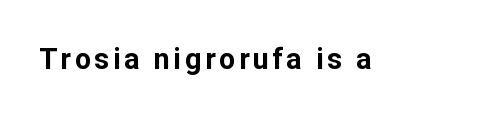
A typesetter would label this face a sans. Character widths vary here, with narrow letters taking less room than wide ones. The face used here has the dense, thick strokes of a bold. No italicization has been applied; the sample stays upright. Letters rest on an invisible, unmarked baseline.
